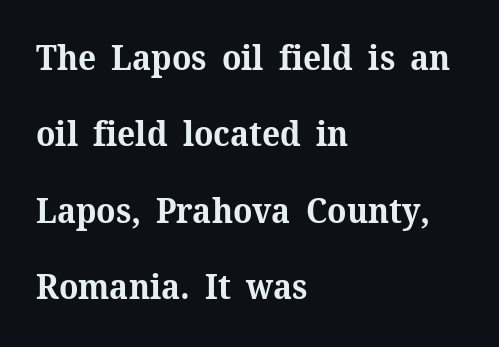
Q: Is the text bold? A: Yes.
Q: Is the text italic (slanted)? A: No, it is upright.
Q: Is the typeface a serif or a sans-serif typeface? A: Serif.
Q: Is the text underlined? A: No.
Q: How is the paragraph aligned? A: Left-aligned.
Q: Is the spacing between letters normal or unusually wide? A: Normal.
Q: Is the spacing between lines tight, normal or loose? A: Loose.
Q: Width (condensed, normal, or wide)? A: Normal.
Q: Stroke contrast? A: Medium.
Q: x-height? A: Medium.
Q: Monospaced? A: No.
